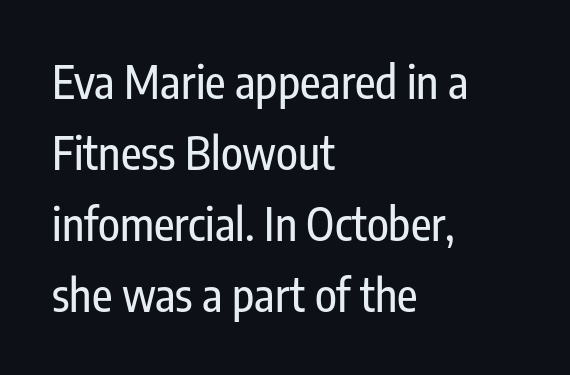
The image shows 45 px condensed sans-serif type, upright; set left-aligned, normal line spacing (1.58x), normal letter spacing, not underlined; low stroke contrast and a medium x-height.
